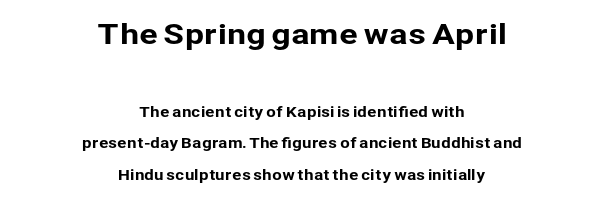
The image shows 28 px sans-serif type, upright; set centered, loose line spacing (2.26x), normal letter spacing, not underlined; the first (top) block is 2.0x larger; low stroke contrast and a medium x-height.
